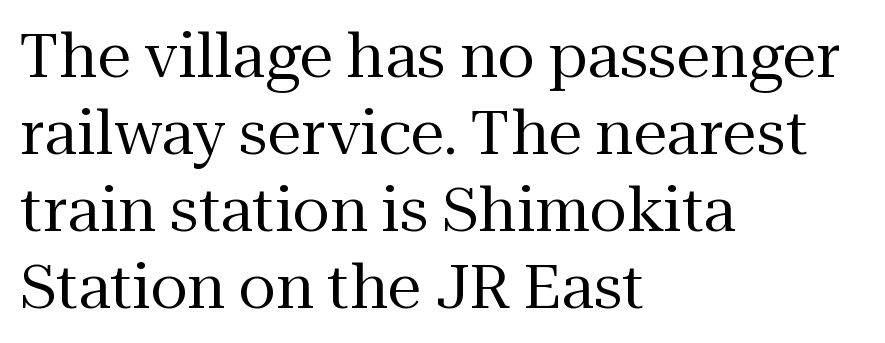
Each letter's strokes conclude with small projecting serifs. Letter spacing: default. Descender tails drop into unmarked territory. Typeset ragged right — the left edge is the straight one. The space between consecutive lines is moderate. The letters advance in unequal steps, a hallmark of proportional type.
